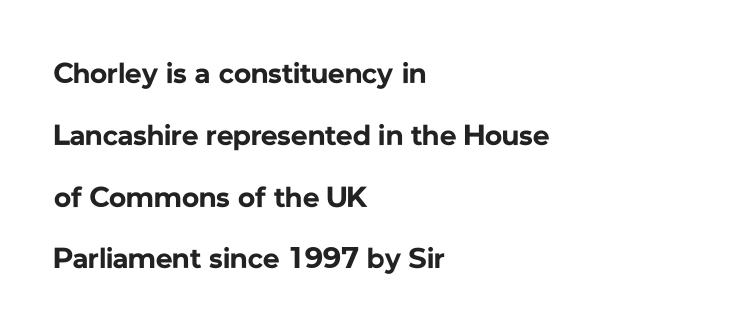
Q: Is the text bold? A: Yes.
Q: Is the text italic (slanted)? A: No, it is upright.
Q: Is the typeface a serif or a sans-serif typeface? A: Sans-serif.
Q: Is the text underlined? A: No.
Q: How is the paragraph aligned? A: Left-aligned.
Q: Is the spacing between letters normal or unusually wide? A: Normal.
Q: Is the spacing between lines tight, normal or loose? A: Loose.
Q: Width (condensed, normal, or wide)? A: Normal.
Q: Stroke contrast? A: Low.
Q: x-height? A: Medium.
Q: Monospaced? A: No.
